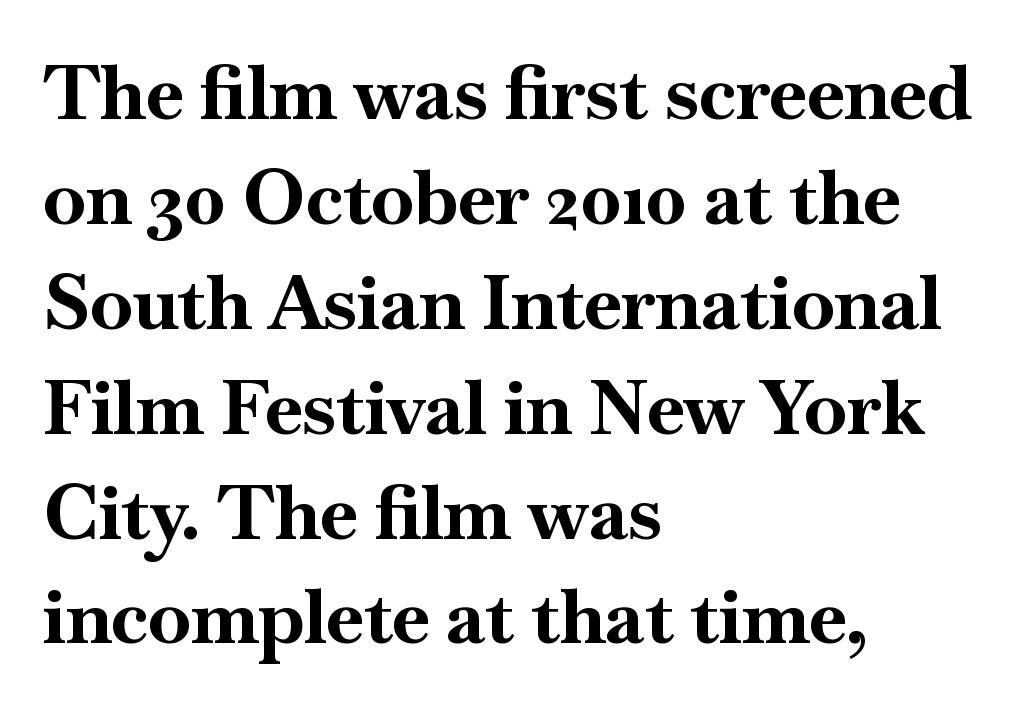
Q: Is the text bold? A: Yes.
Q: Is the text italic (slanted)? A: No, it is upright.
Q: Is the typeface a serif or a sans-serif typeface? A: Serif.
Q: Is the text underlined? A: No.
Q: How is the paragraph aligned? A: Left-aligned.
Q: Is the spacing between letters normal or unusually wide? A: Normal.
Q: Is the spacing between lines tight, normal or loose? A: Normal.
Q: Width (condensed, normal, or wide)? A: Normal.
Q: Stroke contrast? A: High.
Q: x-height? A: Small.
Q: Monospaced? A: No.
